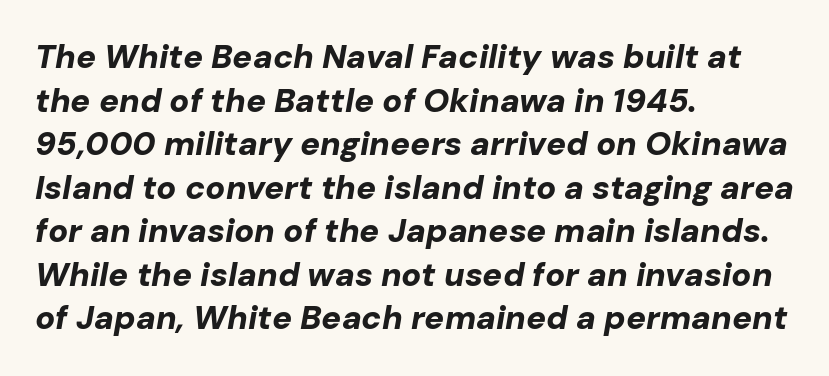
Looks like regular typesetting: each glyph gets only the width it needs. A normal amount of white space separates one row of letters from the next. Here the glyphs are tracked normally, forming tight word shapes. The passage shown leans; its letterforms are oblique. A bare baseline throughout the passage.
